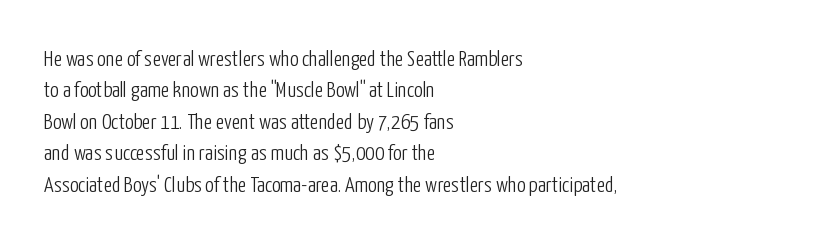
The image shows 22 px text type, upright; set left-aligned, normal line spacing (1.43x), normal letter spacing, not underlined.
